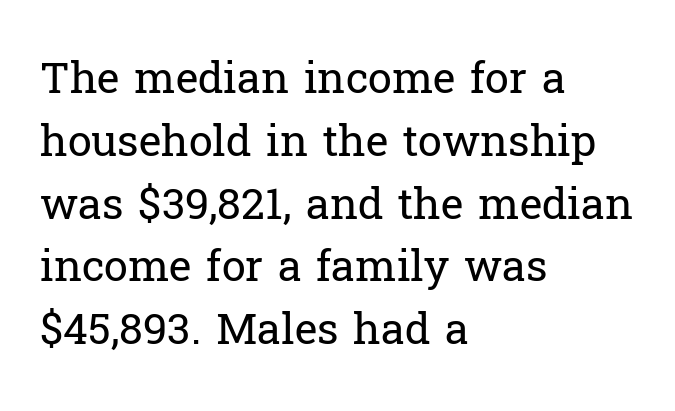
In CSS terms this would be text-align: left. Horizontal bands of white between lines are of average thickness. The strokes are not fattened; the text isn't bold. The letterforms sit shoulder to shoulder at normal distance. Nope, not italic — everything's standing straight. To sum up the face: it has serifs.
